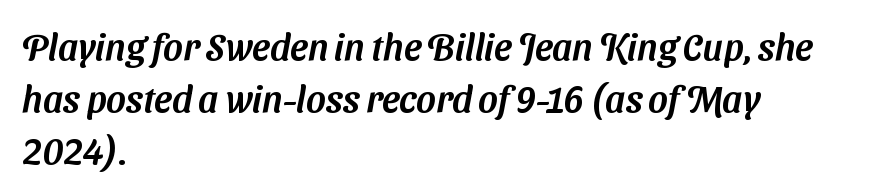
{"serif": "no", "width": "normal", "stroke_contrast": "medium", "x_height": "medium", "monospaced": "no", "underline": "no", "align": "left", "line_spacing": "normal", "line_spacing_ratio": 1.4, "letter_spacing": "normal", "letter_spacing_em": 0.0, "glyph_px": 37}
